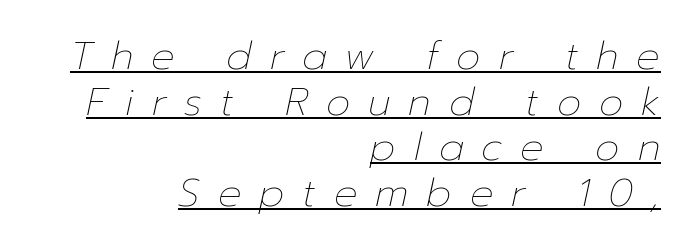
Short note: letters widely spaced. In terms of posture, this sample is oblique. Stems here are at most as thick as an everyday book face. Horizontally, the lines are justified to the trailing edge only. These lines are rendered in a variable-pitch font. These characters rest on top of a visible drawn line.
